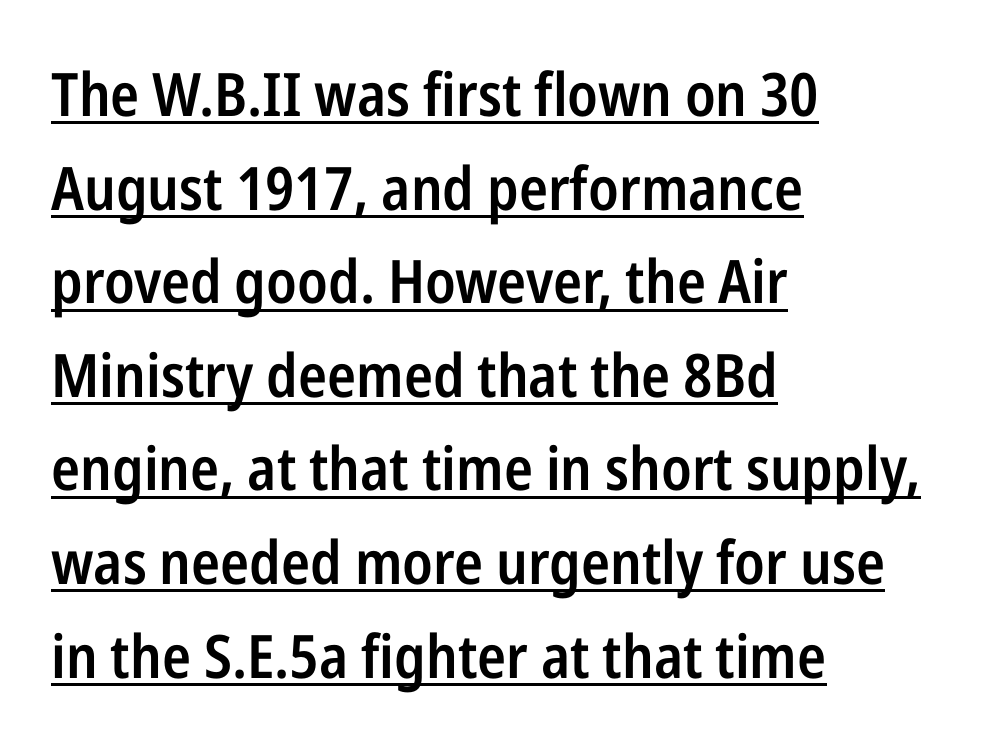
The image shows 60 px semibold, condensed sans-serif type, upright; set left-aligned, normal line spacing (1.56x), normal letter spacing, underlined; low stroke contrast and a medium x-height.
